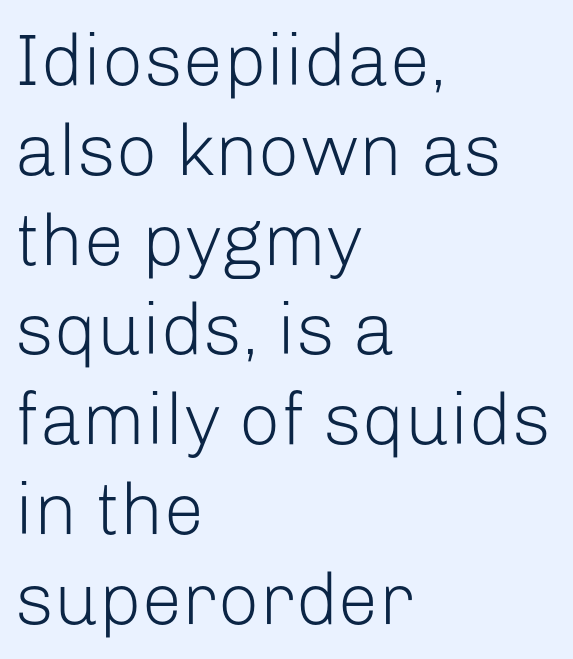
{"serif": "no", "italic": "no", "bold": "no", "weight": "light", "width": "normal", "stroke_contrast": "low", "x_height": "medium", "monospaced": "no", "underline": "no", "align": "left", "line_spacing_ratio": 1.23, "letter_spacing": "normal", "letter_spacing_em": 0.0, "glyph_px": 73}
